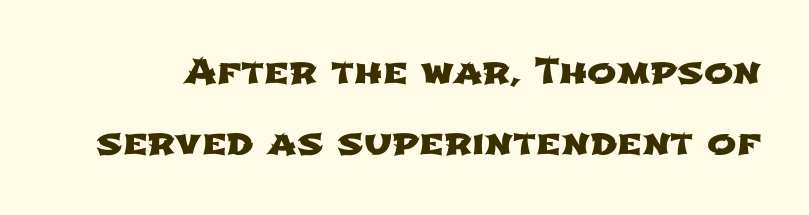
{"serif": "no", "width": "wide", "stroke_contrast": "low", "x_height": "medium", "monospaced": "no", "underline": "no", "line_spacing": "loose", "line_spacing_ratio": 2.04, "letter_spacing": "normal", "letter_spacing_em": 0.0, "glyph_px": 35}
